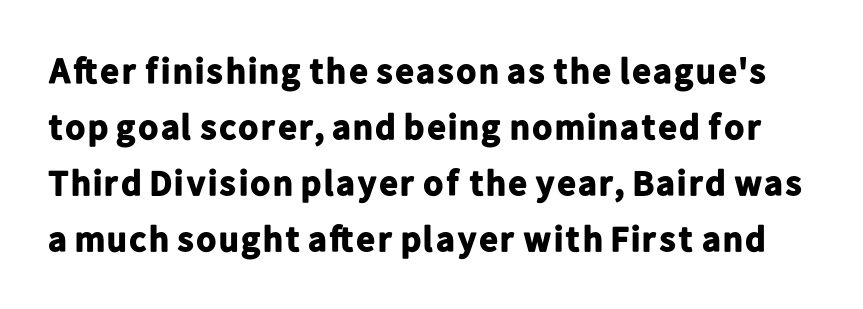
The image shows 36 px bold sans-serif type, upright; set normal line spacing (1.56x), normal letter spacing, not underlined; low stroke contrast and a medium x-height.
